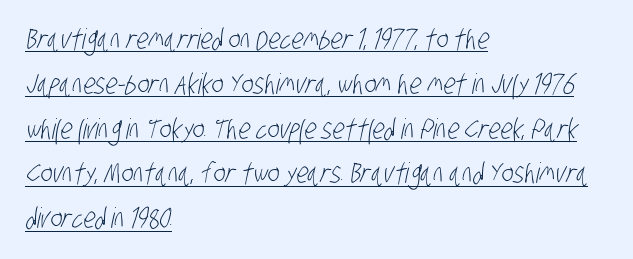
The letters advance in unequal steps, a hallmark of proportional type. Standard letterfit; no display-style spreading of the glyphs. Is this a sans? Yes — the strokes have no serifs. One glance says typical: line gaps are just what's usual. Horizontal alignment here is leftward, the default for most running prose. Like a heading marked for emphasis, these lines bear an underscore.
